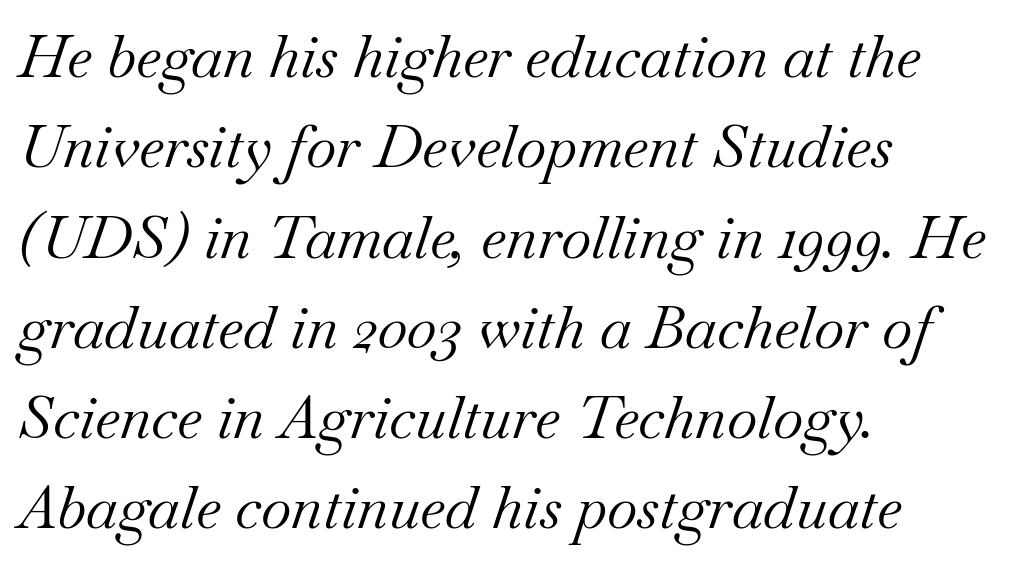
These lines sit exactly where default settings would place them. These lines are composed in type with serifs. Caption: standard tracking, unaltered. Nothing heavy about these letters — not bold at all. This sample uses an oblique cut, with every glyph tilted off the vertical. Lines of text with bare space underneath.
